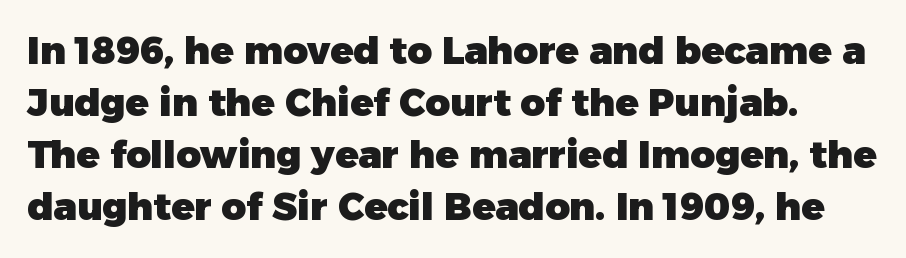
How are the letters spaced? Ordinarily, with no added tracking. Look at the bottom of the vertical strokes: they stop flat, with no serifs. Underline: absent. This is heavy type, rendered in bold. A typesetter would call this proportional, since set widths differ per character. A roman cut, with each character standing at attention.
